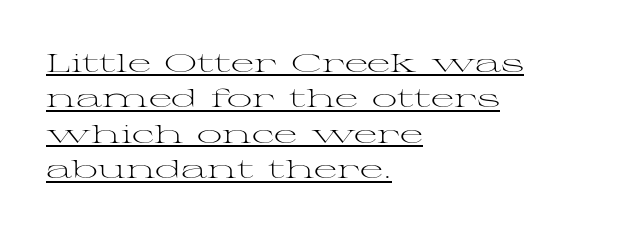
The image shows 25 px text type, upright; set left-aligned, normal line spacing (1.42x), normal letter spacing, underlined.
